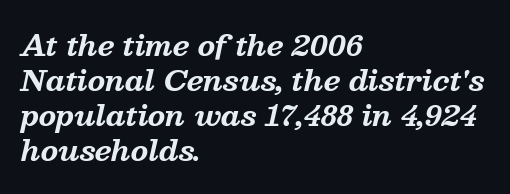
The image shows 28 px bold serif type, italic (leaning right); set left-aligned, normal line spacing (1.25x), normal letter spacing, not underlined; medium stroke contrast and a medium x-height.
